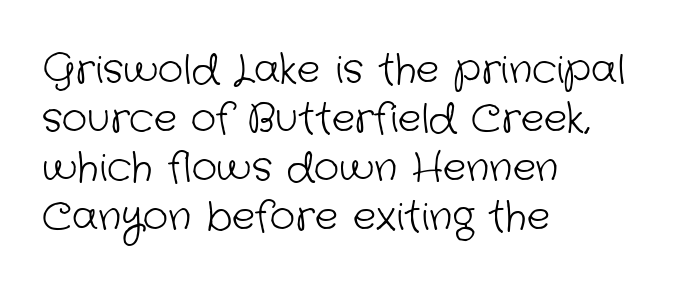
{"serif": "no", "bold": "no", "weight": "light", "width": "normal", "stroke_contrast": "low", "x_height": "medium", "monospaced": "no", "underline": "no", "align": "left", "line_spacing": "normal", "line_spacing_ratio": 1.26, "letter_spacing": "normal", "letter_spacing_em": 0.0, "glyph_px": 39}
